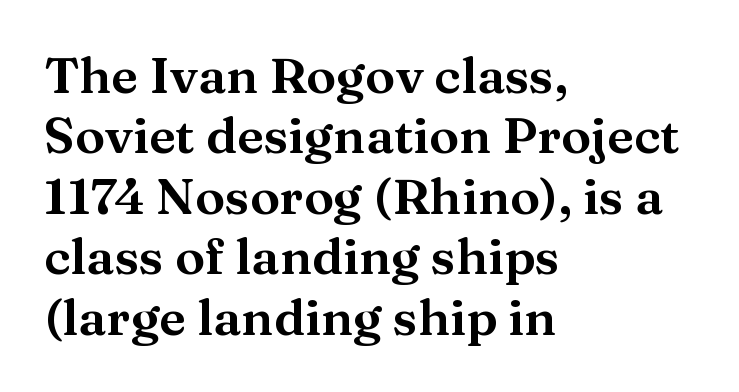
Q: Is the text italic (slanted)? A: No, it is upright.
Q: Is the typeface a serif or a sans-serif typeface? A: Serif.
Q: Is the text underlined? A: No.
Q: How is the paragraph aligned? A: Left-aligned.
Q: Is the spacing between letters normal or unusually wide? A: Normal.
Q: Width (condensed, normal, or wide)? A: Wide.
Q: Stroke contrast? A: Medium.
Q: x-height? A: Medium.
Q: Monospaced? A: No.
